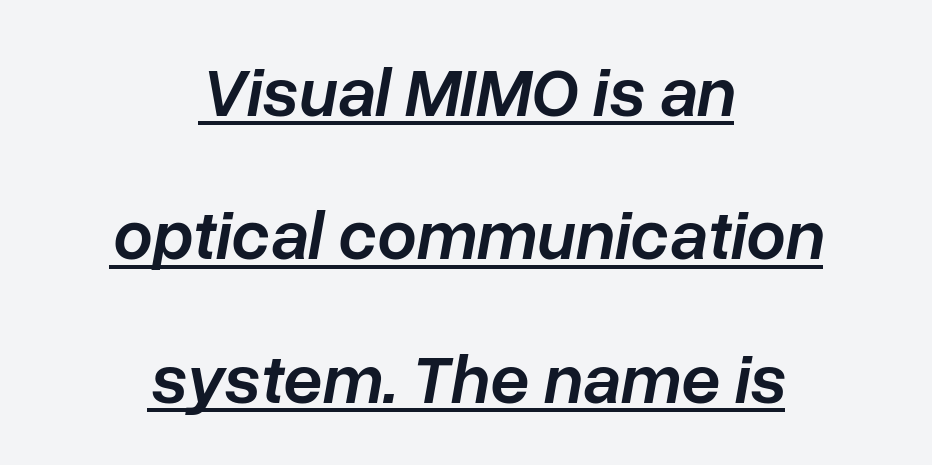
Tracking value appears to be zero — textbook default spacing. Each glyph is drawn with semibold strokes, heavier than normal yet not fully bold. Beneath each row of characters lies a ruled line. This sample has the flowing, uneven cadence of proportional lettering. The compositor balanced each line on the midline.
